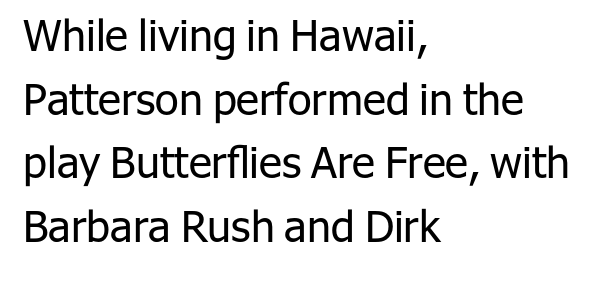
{"serif": "no", "italic": "no", "bold": "no", "weight": "regular", "width": "normal", "stroke_contrast": "low", "x_height": "medium", "monospaced": "no", "underline": "no", "align": "left", "line_spacing": "normal", "line_spacing_ratio": 1.48, "letter_spacing": "normal", "letter_spacing_em": 0.0, "glyph_px": 43}
